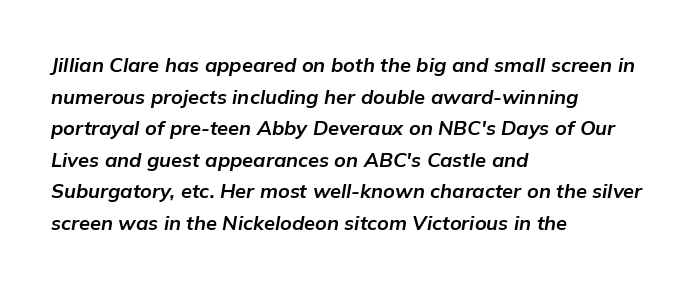
Leftover space on each line is placed entirely after the last word. These lines sit exactly where default settings would place them. Honestly, there is no underline to notice here at all. You could call the tracking neutral — neither tight nor loose. Weight: bold.
